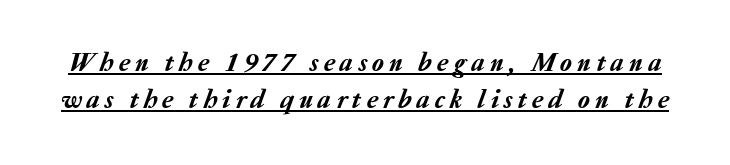
The image shows 27 px text type, italic (leaning right); set normal line spacing (1.37x), unusually wide letter spacing (+0.2 em), underlined.
